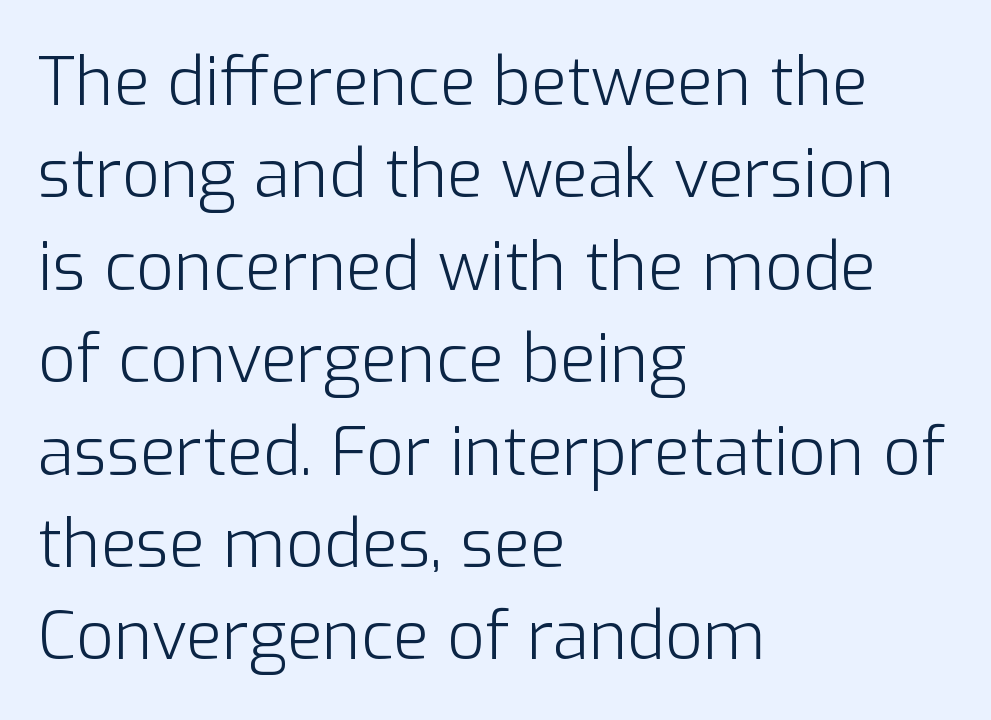
The image shows 66 px light sans-serif type, upright; set left-aligned, normal line spacing (1.4x), normal letter spacing, not underlined; low stroke contrast and a medium x-height.
